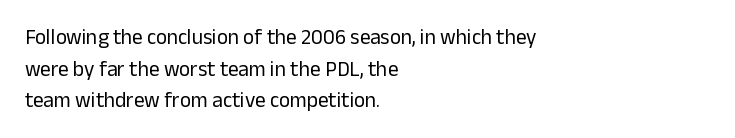
Q: Is the text bold? A: No.
Q: Is the text italic (slanted)? A: No, it is upright.
Q: Is the text underlined? A: No.
Q: How is the paragraph aligned? A: Left-aligned.
Q: Is the spacing between letters normal or unusually wide? A: Normal.
Q: Is the spacing between lines tight, normal or loose? A: Normal.
